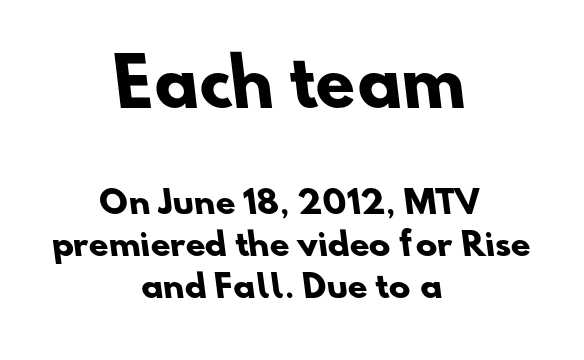
Q: Is the text bold? A: Yes.
Q: Is the typeface a serif or a sans-serif typeface? A: Sans-serif.
Q: Is the text underlined? A: No.
Q: How is the paragraph aligned? A: Centered.
Q: Is the spacing between letters normal or unusually wide? A: Normal.
Q: Is the spacing between lines tight, normal or loose? A: Normal.
Q: Which block of text is set in a larger size, the first (top) or the second (bottom)? A: The first (top) one.
Q: Width (condensed, normal, or wide)? A: Normal.
Q: Stroke contrast? A: Low.
Q: x-height? A: Small.
Q: Monospaced? A: No.
